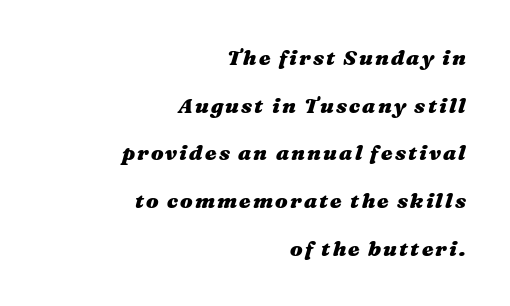
Q: Is the text bold? A: Yes.
Q: Is the text italic (slanted)? A: Yes, it leans right by about 16 degrees.
Q: Is the text underlined? A: No.
Q: How is the paragraph aligned? A: Right-aligned.
Q: Is the spacing between lines tight, normal or loose? A: Loose.
